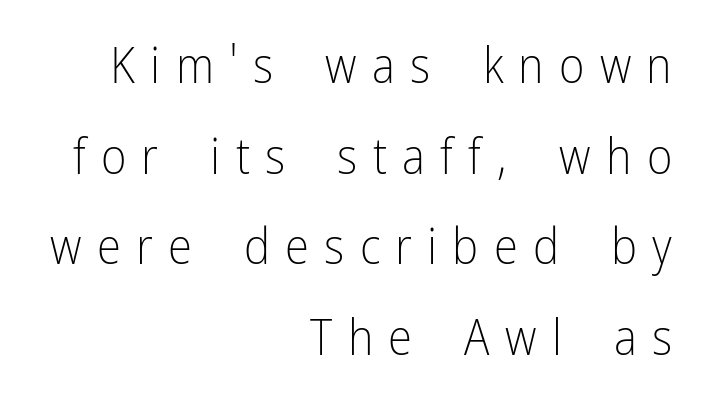
{"serif": "no", "italic": "no", "bold": "no", "weight": "light", "width": "condensed", "stroke_contrast": "low", "x_height": "medium", "monospaced": "no", "underline": "no", "align": "right", "line_spacing_ratio": 1.85, "letter_spacing": "wide", "letter_spacing_em": 0.31, "glyph_px": 49}
